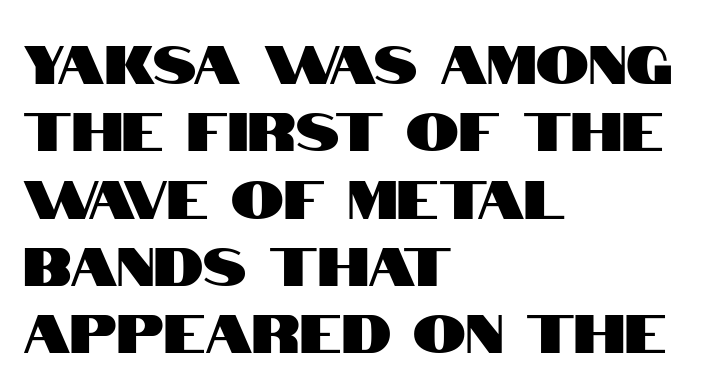
The image shows 53 px condensed sans-serif type, upright; set left-aligned, normal line spacing (1.27x), normal letter spacing, not underlined; high stroke contrast and a large x-height.
